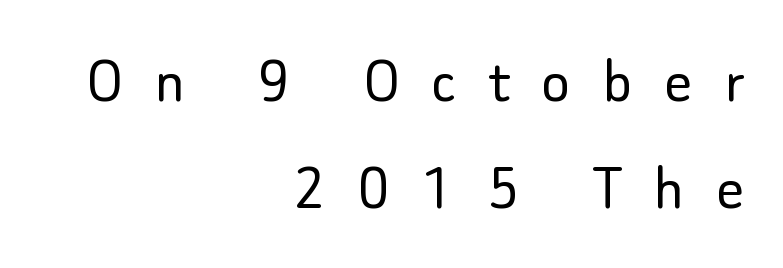
The specimen reads as upright at a glance. The designer left line spacing at the default. The characters are drawn with everyday or finer stroke widths. The face used here is proportionally spaced, like ordinary book or web type. Does the copy run flush right? Yes — the right margin is perfectly even.
